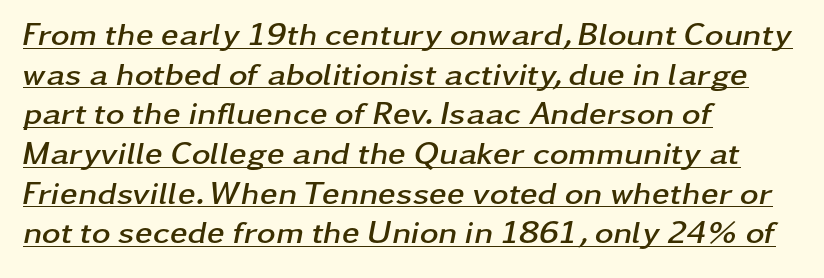
Q: Is the text bold? A: Yes.
Q: Is the text italic (slanted)? A: Yes, it leans right by about 11 degrees.
Q: Is the text underlined? A: Yes.
Q: How is the paragraph aligned? A: Left-aligned.
Q: Is the spacing between letters normal or unusually wide? A: Normal.
Q: Width (condensed, normal, or wide)? A: Wide.
Q: Stroke contrast? A: Low.
Q: x-height? A: Medium.
Q: Monospaced? A: No.
